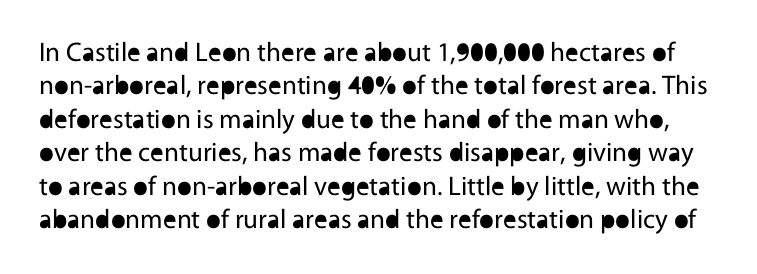
The image shows 27 px text type, upright; set line spacing 1.24x, normal letter spacing, not underlined.
